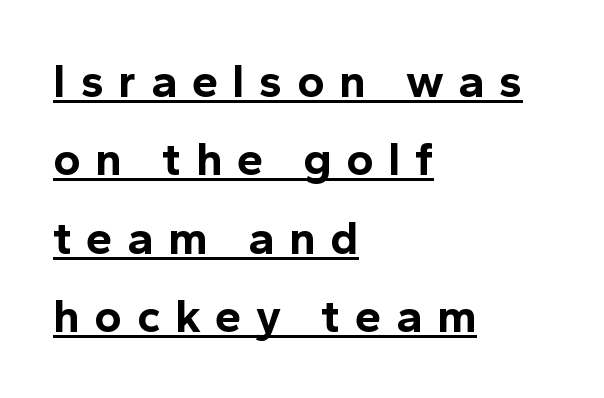
Q: Is the text bold? A: Yes.
Q: Is the text italic (slanted)? A: No, it is upright.
Q: Is the typeface a serif or a sans-serif typeface? A: Sans-serif.
Q: Is the text underlined? A: Yes.
Q: How is the paragraph aligned? A: Left-aligned.
Q: Is the spacing between letters normal or unusually wide? A: Unusually wide.
Q: Is the spacing between lines tight, normal or loose? A: Normal.
Q: Width (condensed, normal, or wide)? A: Normal.
Q: x-height? A: Medium.
Q: Monospaced? A: No.
